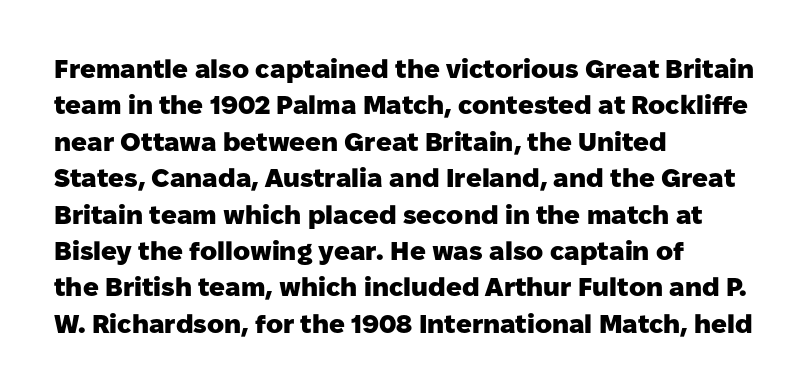
The image shows 26 px bold type, upright; set left-aligned, normal line spacing (1.4x), normal letter spacing, not underlined.
